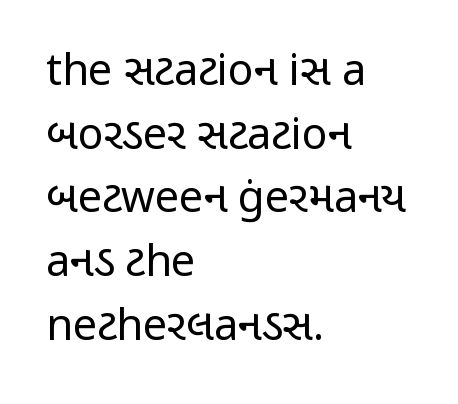
Characters remain perfectly vertical along every line. Serif or sans? Sans — the stroke terminals are bare. Vertical stems look standard width or narrower in stroke. This sample has the flowing, uneven cadence of proportional lettering.
